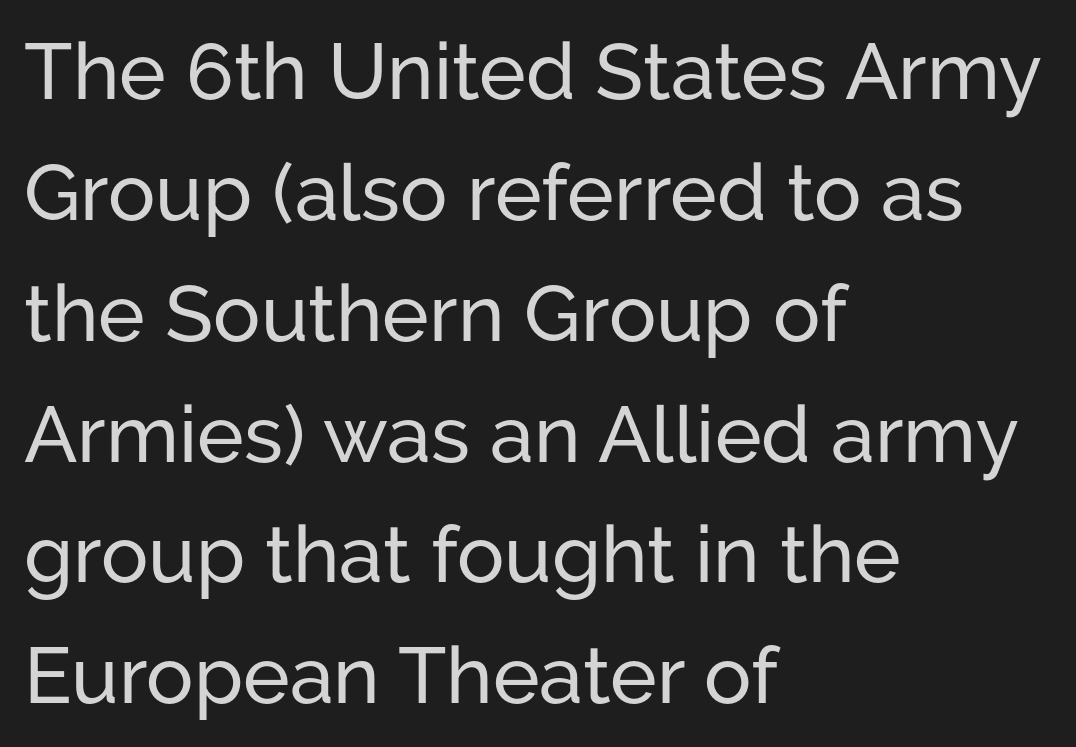
{"serif": "no", "italic": "no", "width": "normal", "stroke_contrast": "low", "x_height": "medium", "monospaced": "no", "underline": "no", "align": "left", "line_spacing": "normal", "line_spacing_ratio": 1.53, "letter_spacing": "normal", "letter_spacing_em": 0.0, "glyph_px": 79}
